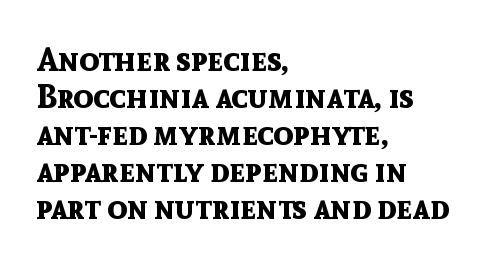
Q: Is the text bold? A: Yes.
Q: Is the text italic (slanted)? A: No, it is upright.
Q: Is the typeface a serif or a sans-serif typeface? A: Sans-serif.
Q: Is the text underlined? A: No.
Q: How is the paragraph aligned? A: Left-aligned.
Q: Is the spacing between letters normal or unusually wide? A: Normal.
Q: Is the spacing between lines tight, normal or loose? A: Tight.
Q: Width (condensed, normal, or wide)? A: Normal.
Q: x-height? A: Medium.
Q: Monospaced? A: No.
